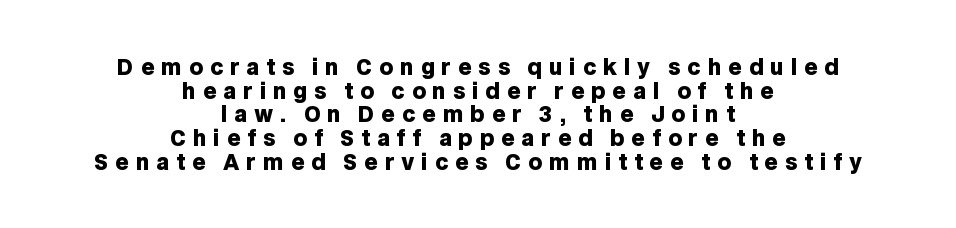
{"italic": "no", "bold": "yes", "underline": "no", "align": "center", "line_spacing": "tight", "line_spacing_ratio": 1.13, "letter_spacing": "wide", "letter_spacing_em": 0.33, "glyph_px": 21}
